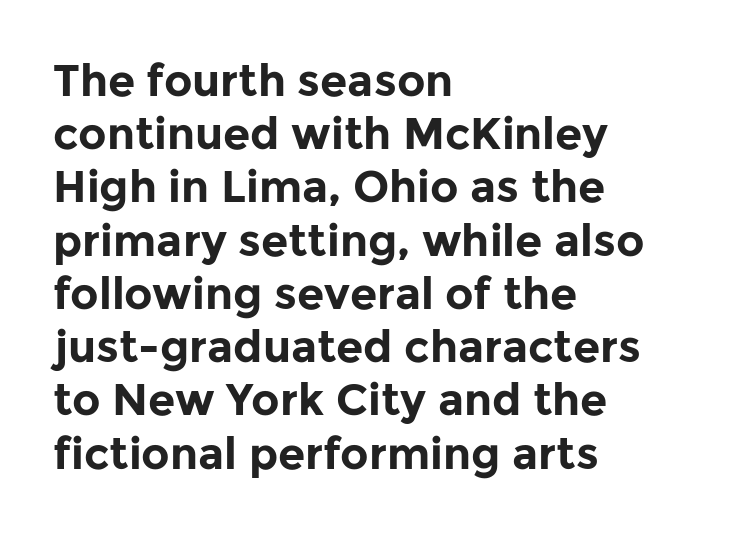
The image shows 44 px bold sans-serif type, upright; set left-aligned, line spacing 1.21x, normal letter spacing, not underlined; low stroke contrast and a medium x-height.
